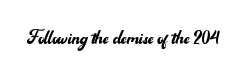
Only glyphs here, with clear space below each row. Between one letter and the next there's only the usual sliver of space. Is this a heavy cut? Hardly; it is regular or lighter.
